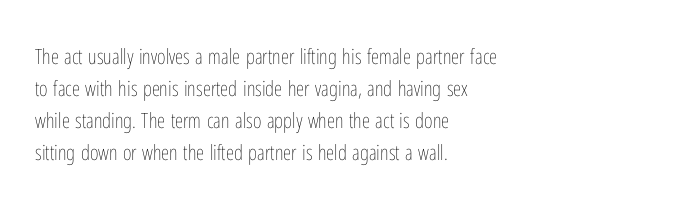
The image shows 21 px text type, upright; set left-aligned, normal line spacing (1.53x), normal letter spacing, not underlined.
